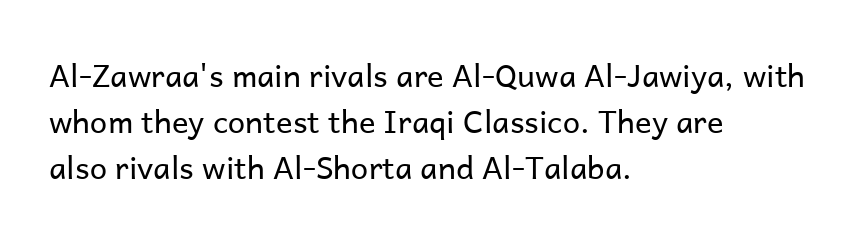
{"serif": "no", "italic": "no", "bold": "no", "weight": "regular", "width": "normal", "stroke_contrast": "low", "x_height": "medium", "monospaced": "no", "underline": "no", "align": "left", "line_spacing": "normal", "line_spacing_ratio": 1.49, "letter_spacing": "normal", "letter_spacing_em": 0.0, "glyph_px": 31}
